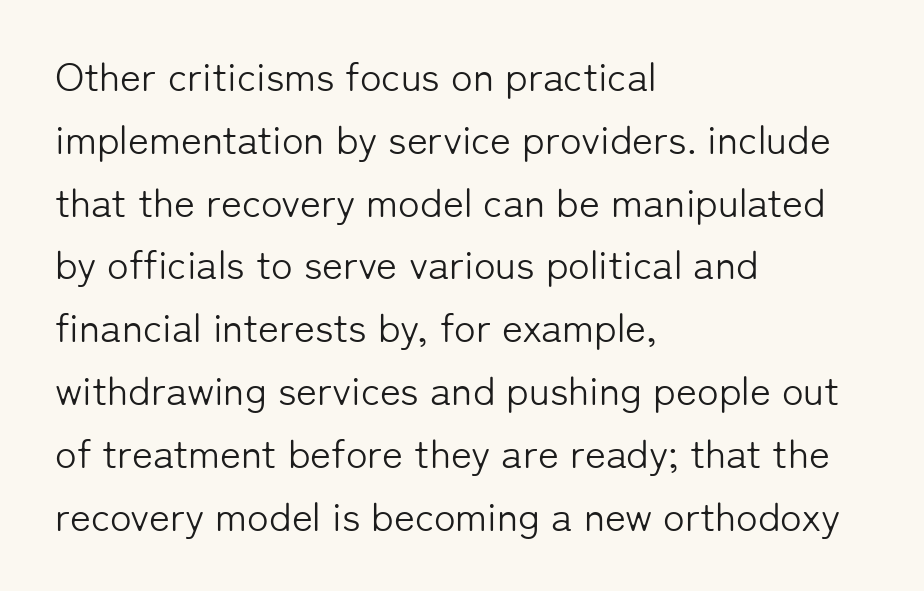
The image shows 40 px light sans-serif type, upright; set left-aligned, normal line spacing (1.57x), normal letter spacing, not underlined; low stroke contrast and a medium x-height.
